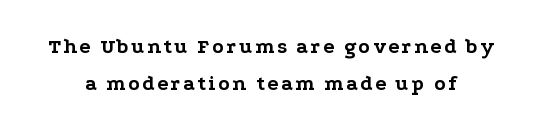
Q: Is the text bold? A: Yes.
Q: Is the text italic (slanted)? A: No, it is upright.
Q: Is the text underlined? A: No.
